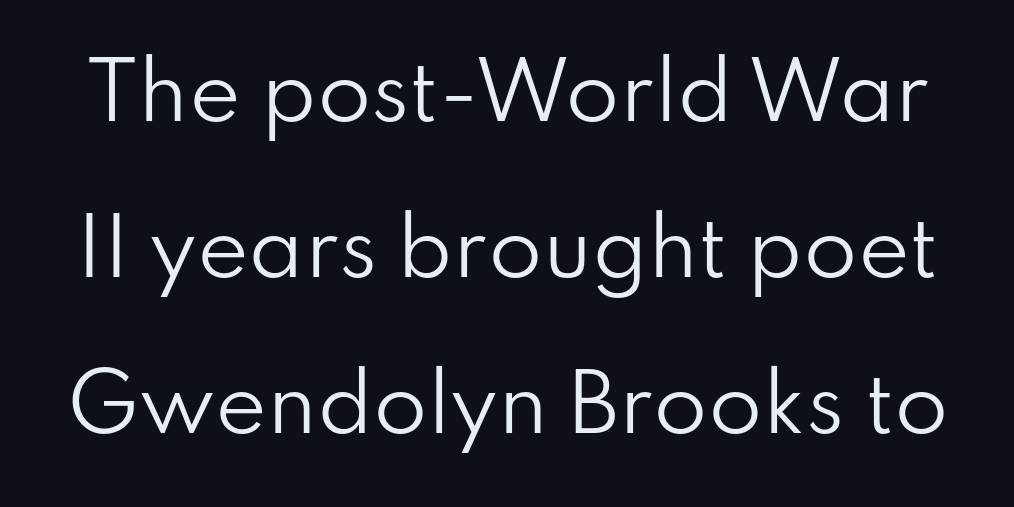
The image shows 78 px regular-weight sans-serif type, upright; set loose line spacing (2.0x), normal letter spacing, not underlined; low stroke contrast and a small x-height.
